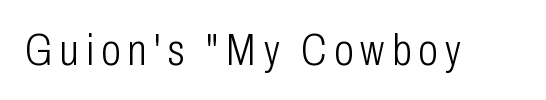
Vertical stems look standard width or narrower in stroke. Here the designer chose a conventional face with non-uniform glyph widths. Posture: straight, roman, zero tilt. Serif or sans? Sans — the stroke terminals are bare. Check the space under the baseline: it is left empty.
